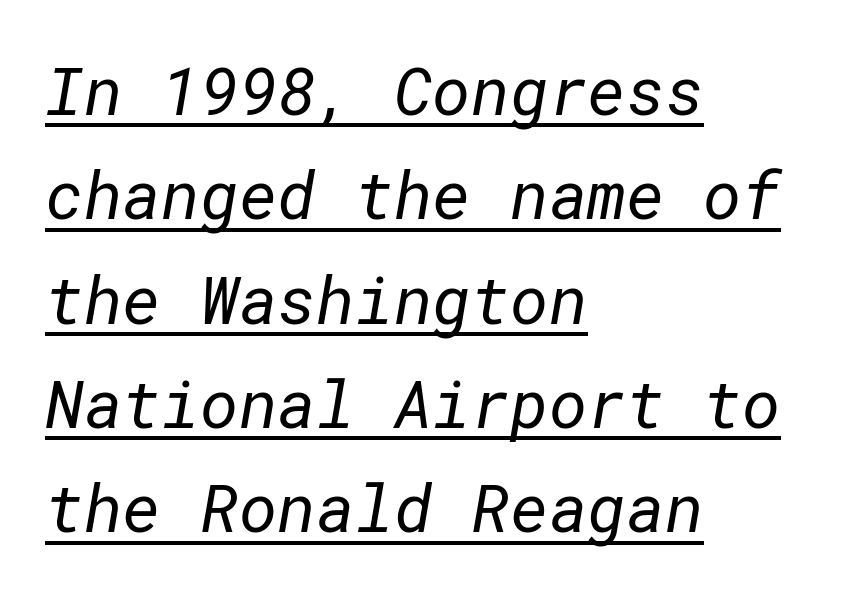
Counters stay open thanks to moderate or lighter strokes. The rendered words wear a rule along their underside. Regarding serifs, this sample does without them. Visually the block forms a straight wall on the left and a jagged coastline on the right. This block has exactly the height ordinary leading produces. There is no visible air inserted between adjacent glyphs.
